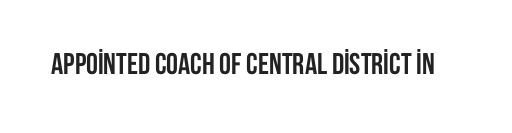
The image shows 30 px semibold, condensed sans-serif type, upright; set normal letter spacing, not underlined; low stroke contrast and a large x-height.
